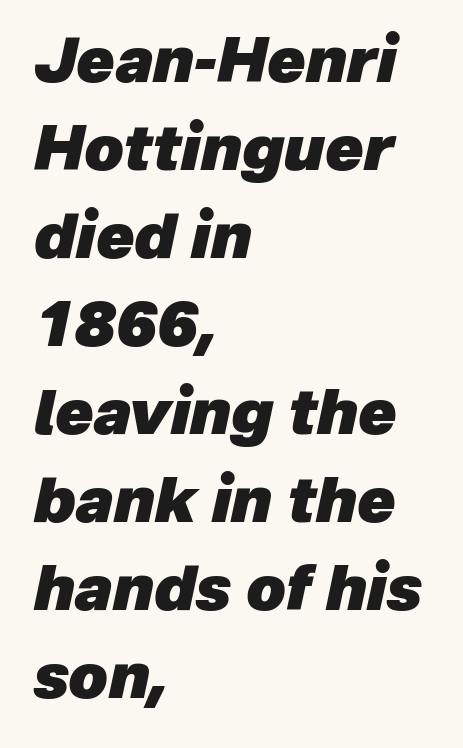
The image shows 62 px heavy type, italic (leaning right); set left-aligned, normal line spacing (1.42x), normal letter spacing, not underlined; low stroke contrast and a medium x-height.
